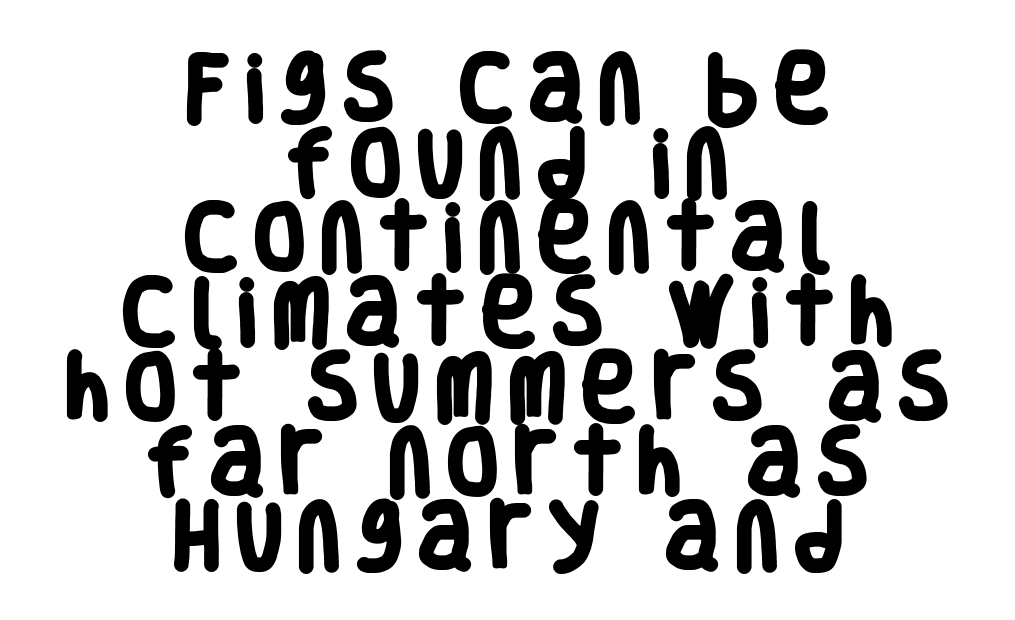
{"serif": "no", "bold": "yes", "weight": "heavy", "width": "condensed", "stroke_contrast": "low", "x_height": "large", "monospaced": "no", "underline": "no", "align": "center", "line_spacing": "tight", "line_spacing_ratio": 1.01, "letter_spacing": "wide", "letter_spacing_em": 0.22, "glyph_px": 74}
